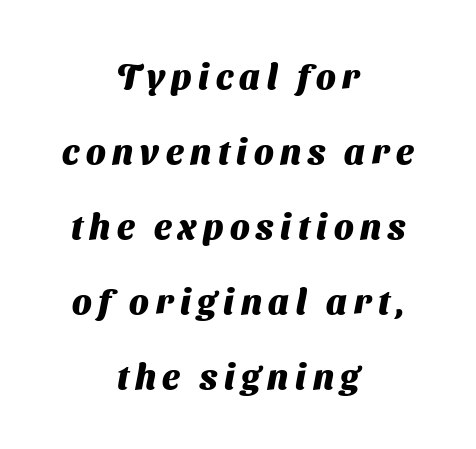
{"serif": "no", "bold": "yes", "weight": "heavy", "width": "normal", "stroke_contrast": "medium", "x_height": "medium", "monospaced": "no", "underline": "no", "align": "center", "line_spacing": "loose", "line_spacing_ratio": 2.14, "glyph_px": 35}
